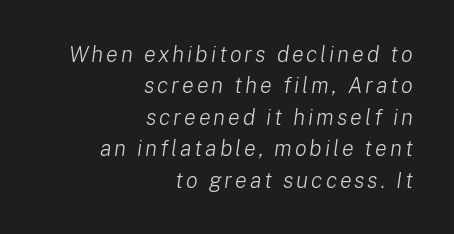
Q: Is the text bold? A: No.
Q: Is the text italic (slanted)? A: Yes, it leans right by about 8 degrees.
Q: Is the text underlined? A: No.
Q: How is the paragraph aligned? A: Right-aligned.
Q: Is the spacing between lines tight, normal or loose? A: Normal.
